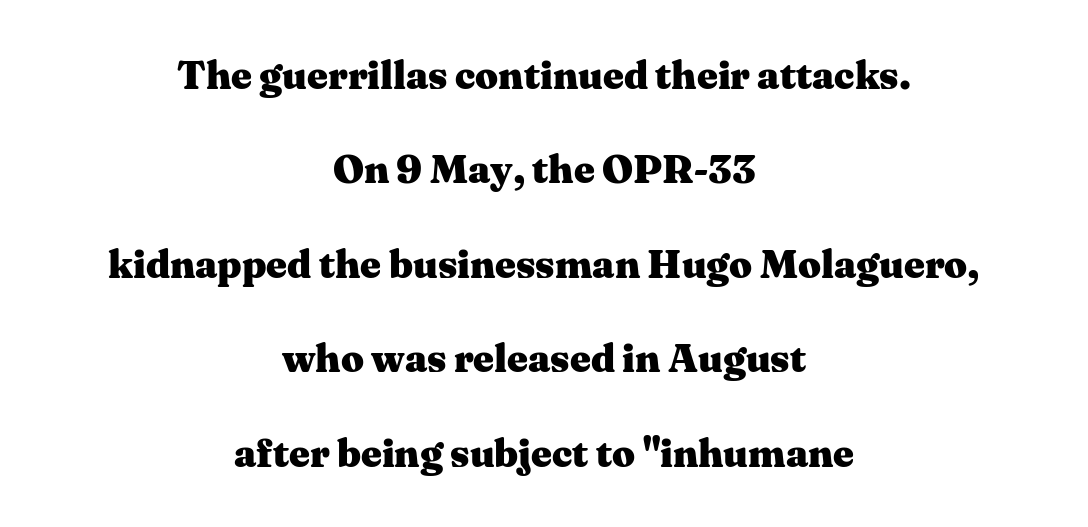
The image shows 40 px heavy, wide serif type, upright; set centered, loose line spacing (2.36x), normal letter spacing, not underlined; medium stroke contrast and a medium x-height.
